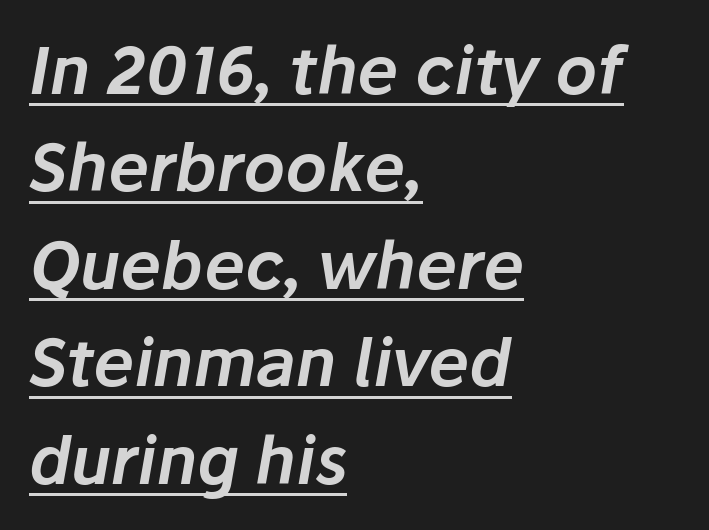
{"italic": "yes", "lean": "right", "slant_degrees": 10, "width": "normal", "stroke_contrast": "low", "x_height": "medium", "monospaced": "no", "underline": "yes", "align": "left", "line_spacing": "normal", "line_spacing_ratio": 1.5, "letter_spacing": "normal", "letter_spacing_em": 0.0, "glyph_px": 65}
